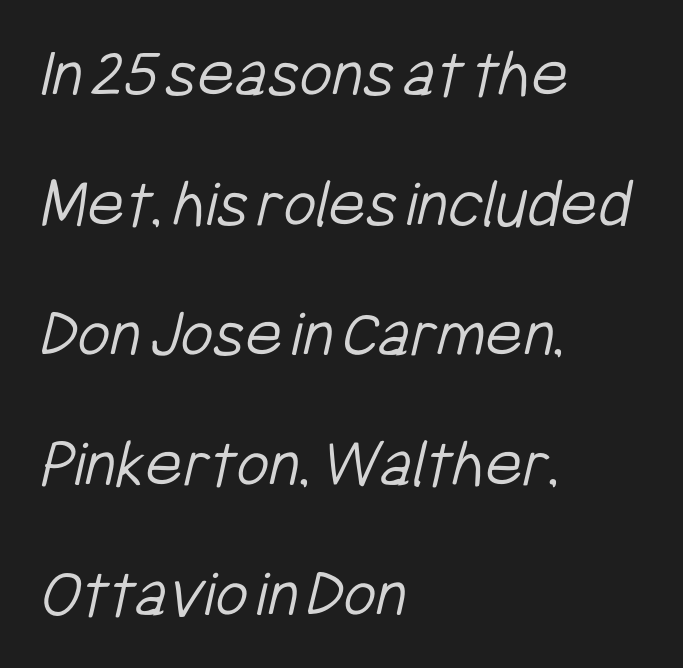
{"serif": "no", "bold": "no", "weight": "light", "width": "condensed", "stroke_contrast": "low", "x_height": "medium", "monospaced": "no", "underline": "no", "align": "left", "line_spacing_ratio": 1.83, "letter_spacing": "normal", "letter_spacing_em": 0.0, "glyph_px": 71}
